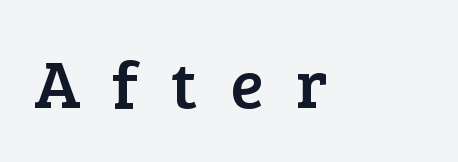
The image shows 68 px serif type, upright; set unusually wide letter spacing (+0.49 em), not underlined; low stroke contrast and a medium x-height.
